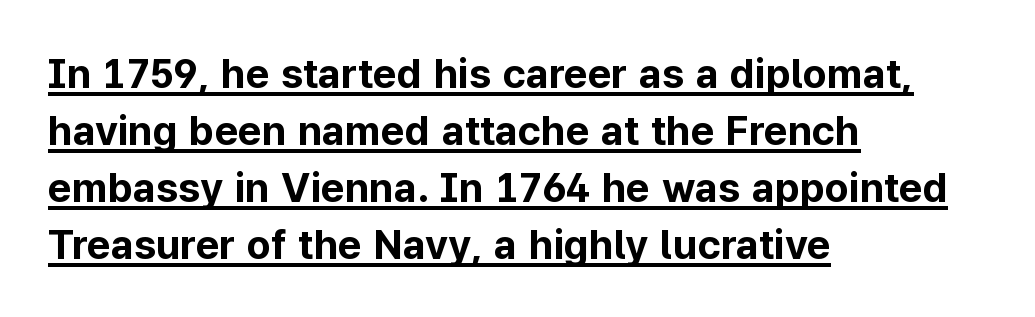
Students, observe the line beneath the letters — that is underlining. Students, observe: this is what conventionally led text looks like. Think of a printed novel: that variable character pitch is what you see here. These words are printed bold, with thick strokes throughout. In terms of posture, this sample is upright. Standard letterfit; no display-style spreading of the glyphs.
